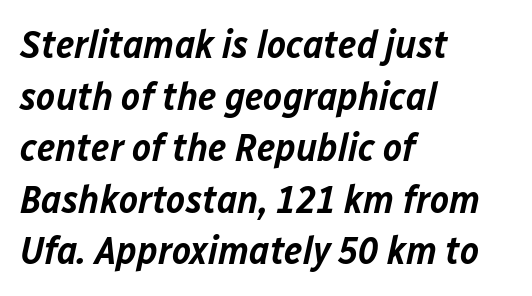
The image shows 40 px semibold type, italic (leaning right); set left-aligned, normal line spacing (1.29x), normal letter spacing, not underlined; low stroke contrast and a medium x-height.
